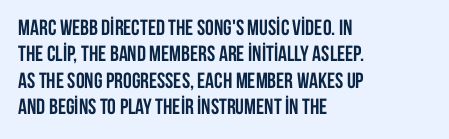
The image shows 22 px bold type, upright; set left-aligned, line spacing 1.2x, normal letter spacing, not underlined.
